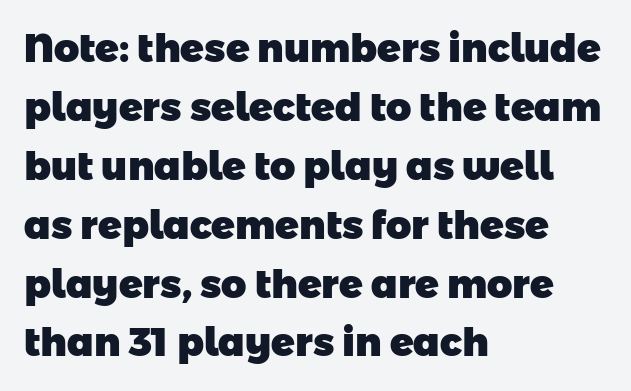
Spacing verdict: proportional, widths tailored to each character. Honestly, there is no underline to notice here at all. Evenly set lines give the paragraph a standard silhouette. Spacing between characters is what you'd get straight out of the box. This rendering employs a face without finishing strokes, i.e., a sans-serif.
